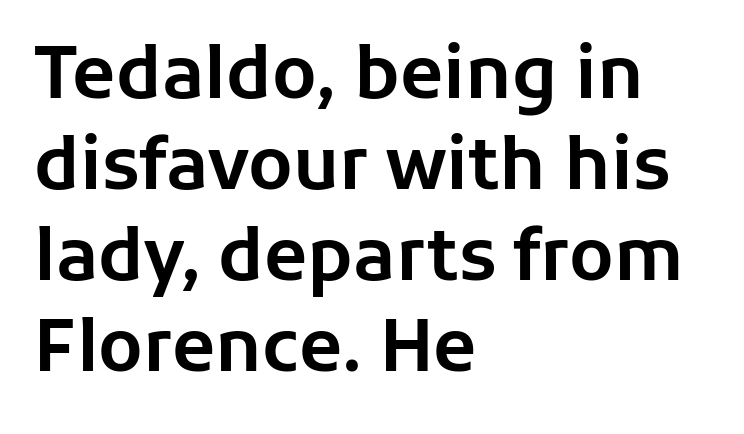
{"serif": "no", "italic": "no", "width": "normal", "stroke_contrast": "low", "x_height": "medium", "monospaced": "no", "underline": "no", "align": "left", "line_spacing": "normal", "line_spacing_ratio": 1.28, "letter_spacing": "normal", "letter_spacing_em": 0.0, "glyph_px": 71}
